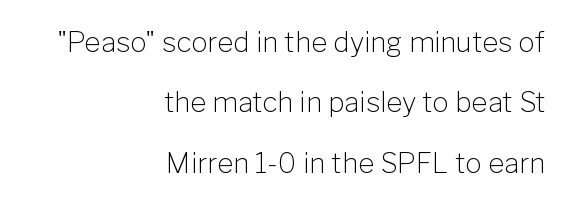
Nobody touched the tracking dial on this one. You can tell from the bare stems that sans-serif type was used. Nothing heavy about these letters — not bold at all. Compared with typical paragraphs, the rows here are farther apart.
